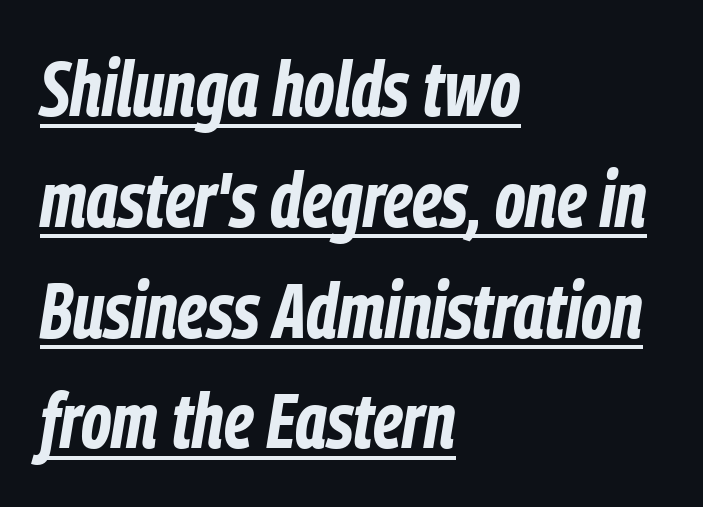
{"italic": "yes", "lean": "right", "slant_degrees": 9, "bold": "yes", "weight": "bold", "width": "condensed", "stroke_contrast": "low", "x_height": "medium", "monospaced": "no", "underline": "yes", "align": "left", "line_spacing": "normal", "line_spacing_ratio": 1.42, "letter_spacing": "normal", "letter_spacing_em": 0.0, "glyph_px": 78}
